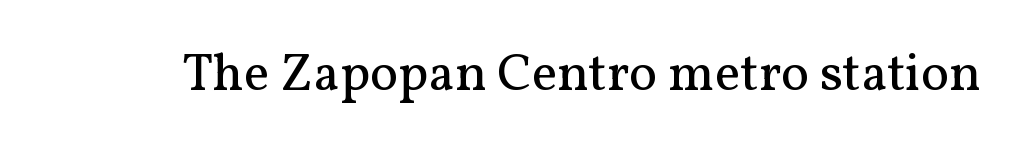
{"serif": "yes", "italic": "no", "bold": "no", "weight": "regular", "width": "normal", "stroke_contrast": "medium", "x_height": "medium", "monospaced": "no", "underline": "no", "letter_spacing": "normal", "letter_spacing_em": 0.0, "glyph_px": 53}
